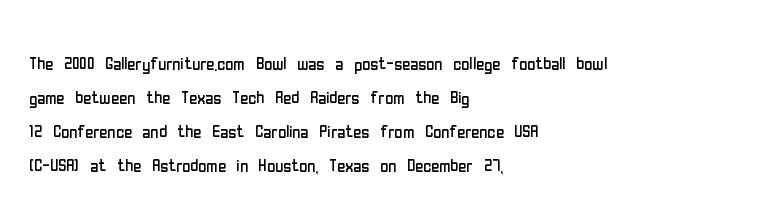
The image shows 22 px text type, upright; set left-aligned, normal line spacing (1.54x), normal letter spacing, not underlined.
